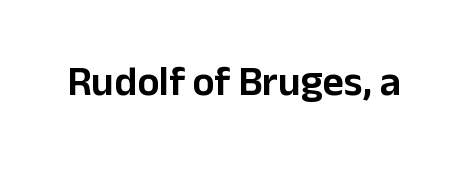
{"serif": "no", "italic": "no", "width": "normal", "stroke_contrast": "low", "x_height": "medium", "monospaced": "no", "underline": "no", "letter_spacing": "normal", "letter_spacing_em": 0.0, "glyph_px": 41}
